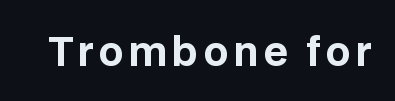
The image shows 39 px bold sans-serif type, upright; set not underlined; low stroke contrast and a large x-height.
